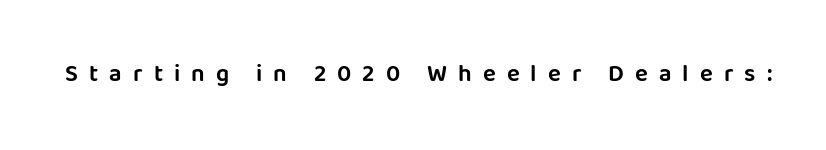
You can tell it's not italic because the verticals are truly vertical. Honestly, there is no underline to notice here at all. Inter-character spacing is expanded well beyond the font's built-in metrics.
